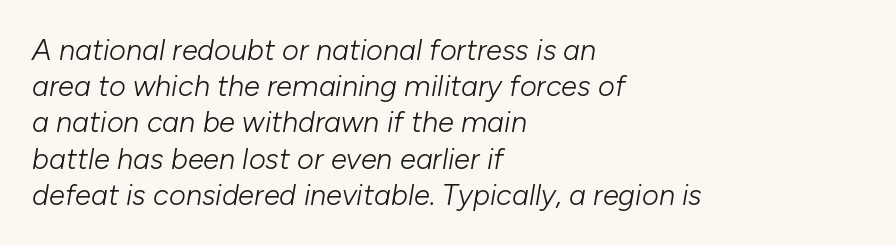
{"italic": "yes", "lean": "right", "slant_degrees": 10, "bold": "no", "weight": "light", "width": "normal", "stroke_contrast": "low", "x_height": "medium", "monospaced": "no", "underline": "no", "align": "left", "line_spacing": "normal", "line_spacing_ratio": 1.25, "letter_spacing": "normal", "letter_spacing_em": 0.0, "glyph_px": 29}
